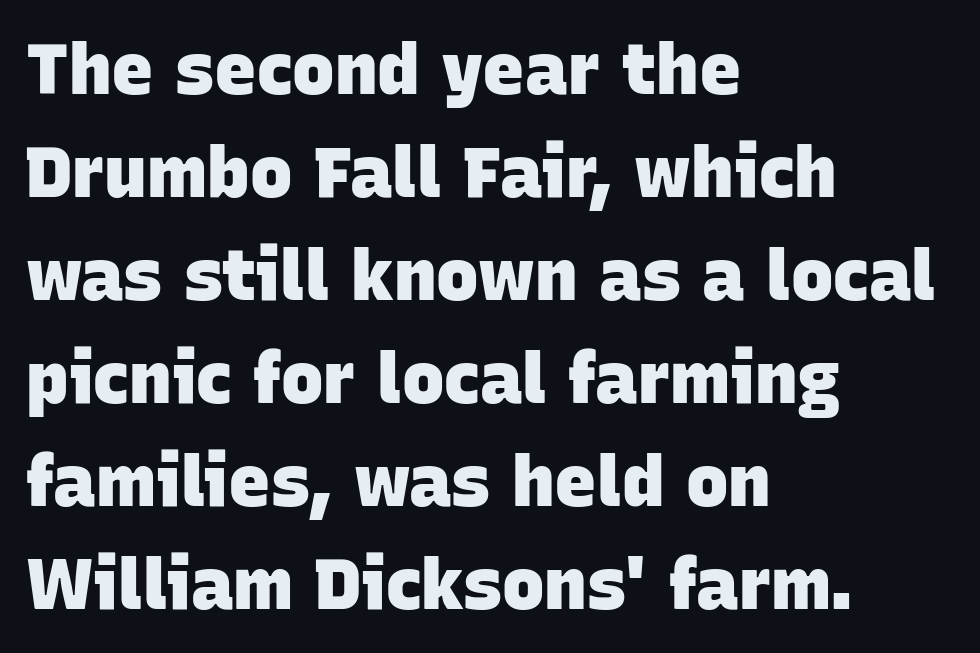
The image shows 71 px heavy sans-serif type; set left-aligned, normal line spacing (1.45x), normal letter spacing, not underlined; low stroke contrast and a large x-height.
